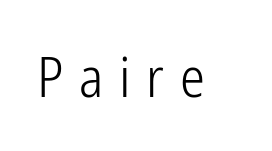
{"serif": "no", "italic": "no", "bold": "no", "weight": "light", "width": "condensed", "stroke_contrast": "low", "x_height": "medium", "monospaced": "no", "underline": "no", "letter_spacing": "wide", "letter_spacing_em": 0.28, "glyph_px": 56}
